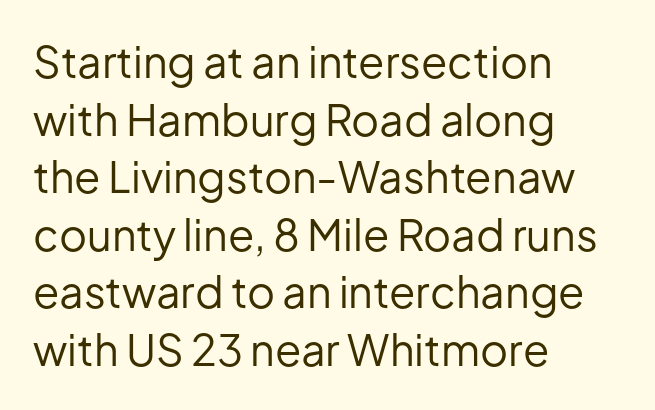
The image shows 43 px regular-weight sans-serif type, upright; set left-aligned, normal line spacing (1.34x), normal letter spacing, not underlined; low stroke contrast and a medium x-height.
